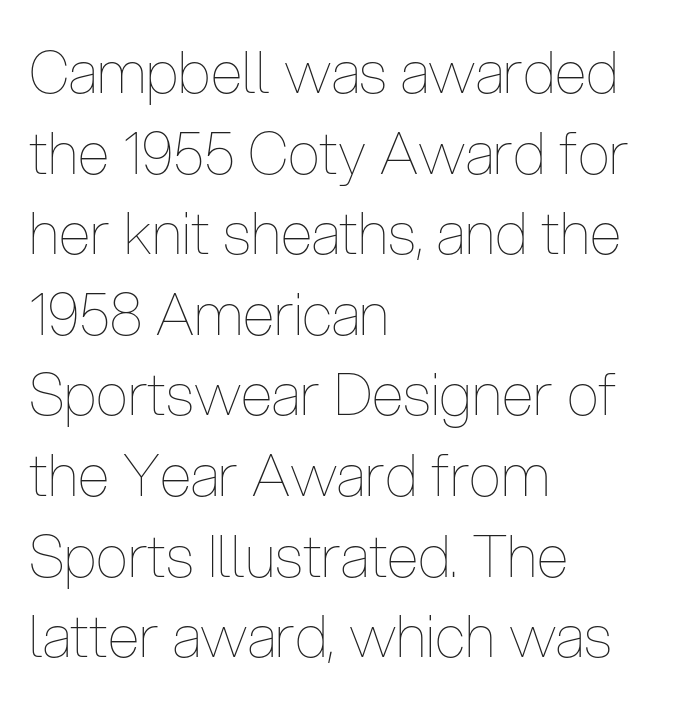
The axis of the letterforms is exactly vertical. The letterforms sit shoulder to shoulder at normal distance. Regular leading. Do the characters align in a grid? No, the font is proportional.
